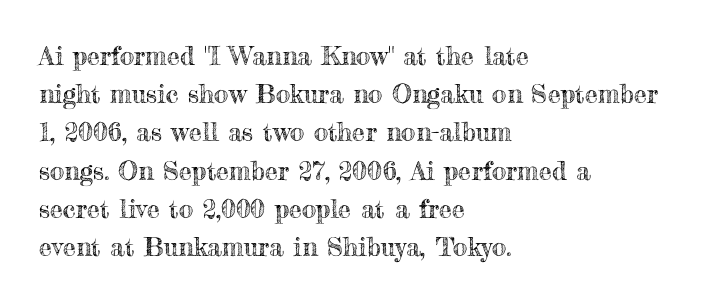
The image shows 26 px text type, upright; set left-aligned, normal line spacing (1.47x), normal letter spacing, not underlined.
